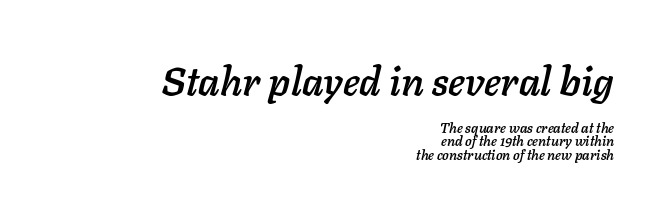
{"italic": "yes", "lean": "right", "slant_degrees": 11, "width": "normal", "stroke_contrast": "low", "x_height": "medium", "monospaced": "no", "underline": "no", "align": "right", "line_spacing": "tight", "line_spacing_ratio": 0.95, "letter_spacing": "normal", "letter_spacing_em": 0.0, "larger_block": "first", "size_ratio": 2.86, "glyph_px": 40}
